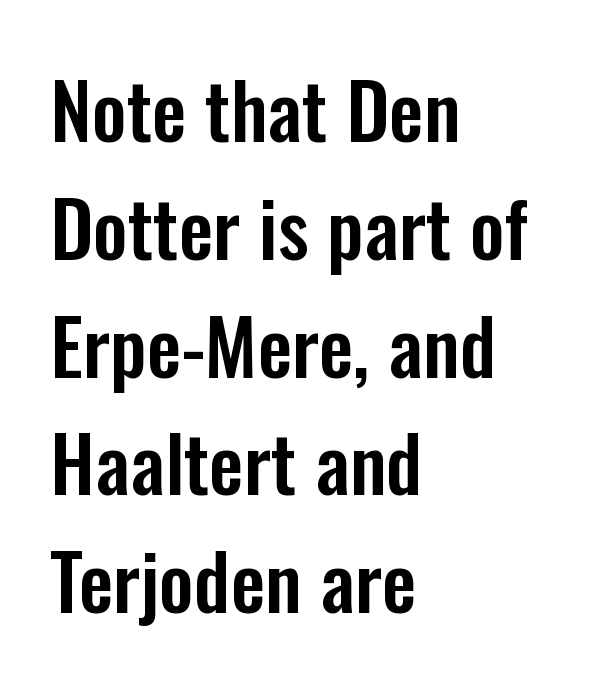
{"serif": "no", "italic": "no", "width": "condensed", "stroke_contrast": "low", "x_height": "medium", "monospaced": "no", "underline": "no", "align": "left", "line_spacing": "normal", "line_spacing_ratio": 1.53, "letter_spacing": "normal", "letter_spacing_em": 0.0, "glyph_px": 77}
